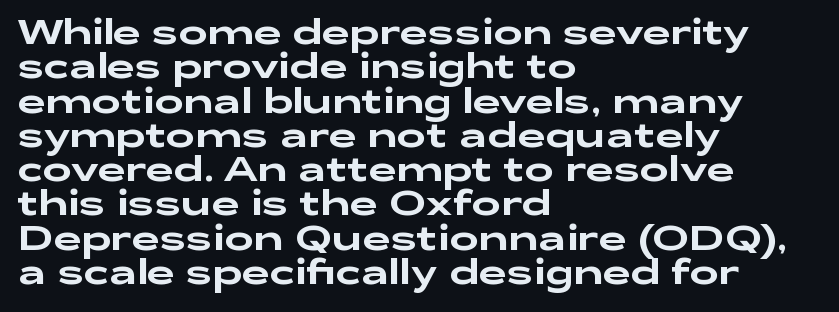
{"serif": "no", "italic": "no", "width": "wide", "stroke_contrast": "low", "x_height": "medium", "monospaced": "no", "underline": "no", "align": "left", "line_spacing": "tight", "line_spacing_ratio": 0.98, "letter_spacing": "normal", "letter_spacing_em": 0.0, "glyph_px": 35}
